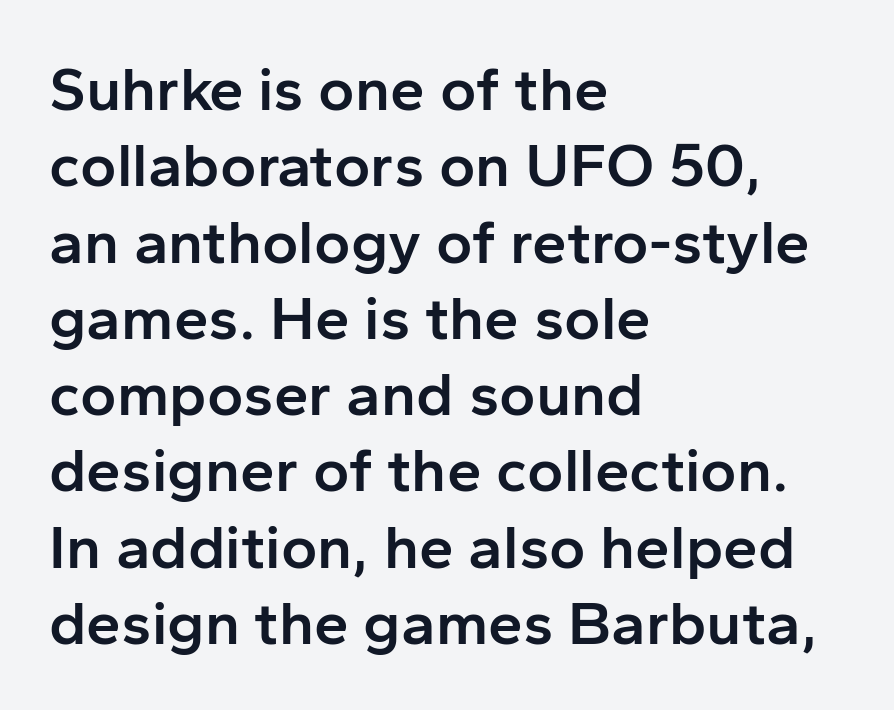
The image shows 62 px semibold sans-serif type, upright; set left-aligned, line spacing 1.23x, normal letter spacing, not underlined; low stroke contrast and a medium x-height.
